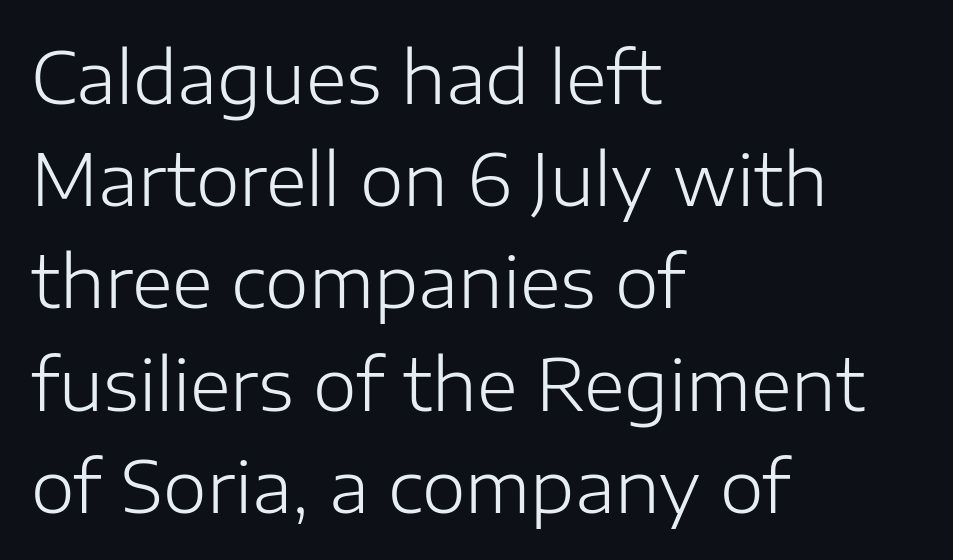
{"serif": "no", "italic": "no", "bold": "no", "weight": "light", "width": "normal", "stroke_contrast": "low", "x_height": "medium", "monospaced": "no", "underline": "no", "align": "left", "line_spacing": "normal", "line_spacing_ratio": 1.46, "letter_spacing": "normal", "letter_spacing_em": 0.0, "glyph_px": 70}
